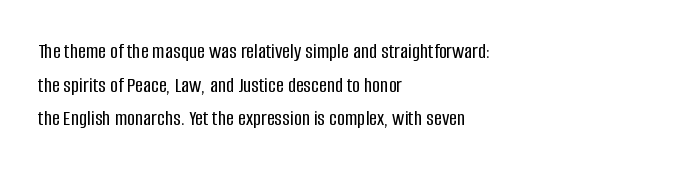
One glance says typical: line gaps are just what's usual. The letters stand upright; this is a roman face. The gap between lines stays unmarked. These lines keep a tight, regular rhythm from letter to letter. Casual observation: everything's shoved over to the left.
